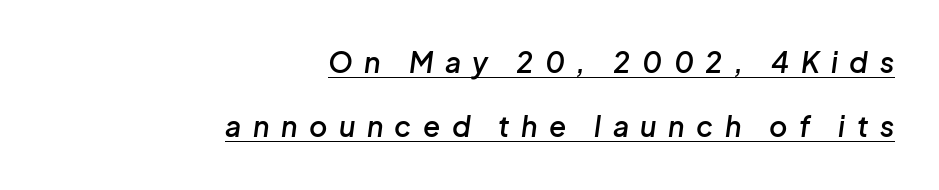
{"italic": "yes", "lean": "right", "slant_degrees": 8, "bold": "semi", "weight": "semibold", "width": "normal", "stroke_contrast": "low", "x_height": "medium", "monospaced": "no", "underline": "yes", "align": "right", "line_spacing": "loose", "line_spacing_ratio": 2.29, "letter_spacing": "wide", "letter_spacing_em": 0.41, "glyph_px": 28}
